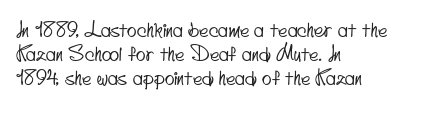
Words appear dense and cohesive because spacing is normal. The text block is weighted toward the left margin, trailing off unevenly rightward. The strip under each line holds only bare page.
